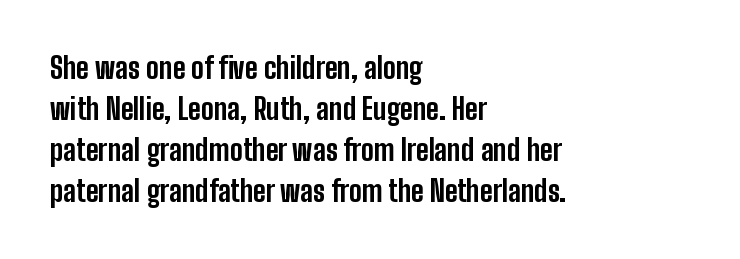
{"serif": "no", "italic": "no", "bold": "yes", "weight": "bold", "width": "condensed", "stroke_contrast": "low", "x_height": "medium", "monospaced": "no", "underline": "no", "align": "left", "line_spacing": "normal", "line_spacing_ratio": 1.41, "letter_spacing": "normal", "letter_spacing_em": 0.0, "glyph_px": 29}
